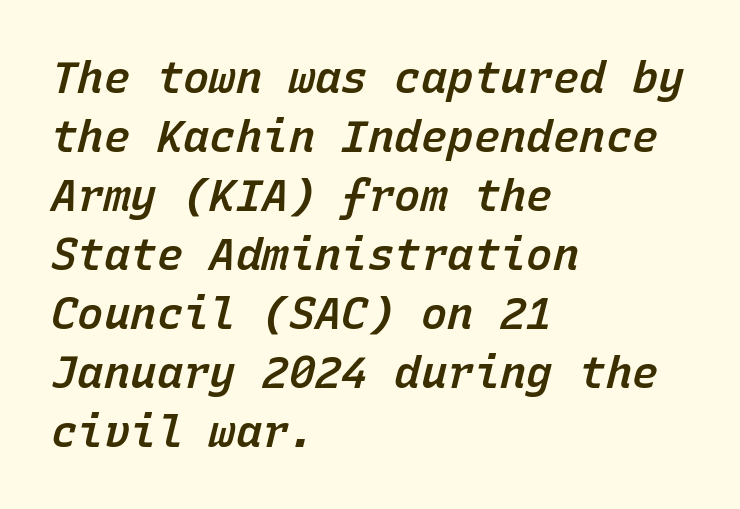
Words appear dense and cohesive because spacing is normal. Emphasis-style slanted type is in use. Leading: standard. Left-aligned paragraph, ragged on the right.
